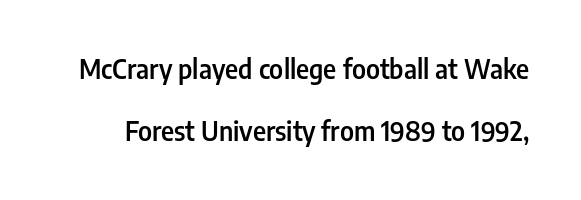
{"italic": "no", "bold": "semi", "underline": "no", "line_spacing": "loose", "line_spacing_ratio": 2.4, "letter_spacing": "normal", "letter_spacing_em": 0.0, "glyph_px": 26}
